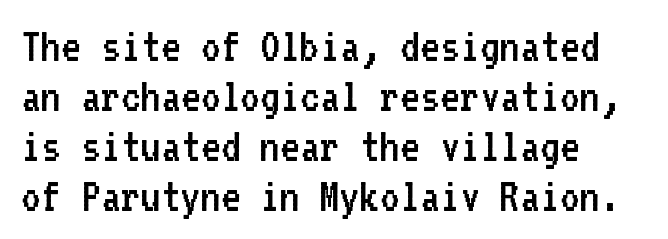
Q: Is the text bold? A: No.
Q: Is the text italic (slanted)? A: No, it is upright.
Q: Is the typeface a serif or a sans-serif typeface? A: Sans-serif.
Q: Is the text underlined? A: No.
Q: How is the paragraph aligned? A: Left-aligned.
Q: Is the spacing between letters normal or unusually wide? A: Normal.
Q: Is the spacing between lines tight, normal or loose? A: Tight.
Q: Width (condensed, normal, or wide)? A: Normal.
Q: Stroke contrast? A: Low.
Q: x-height? A: Medium.
Q: Monospaced? A: Yes.
